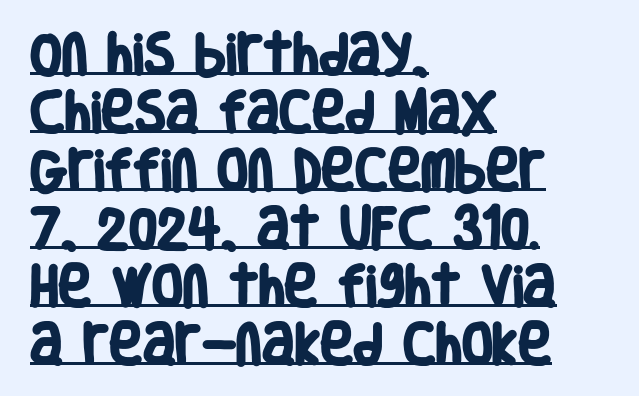
Q: Is the text bold? A: Yes.
Q: Is the typeface a serif or a sans-serif typeface? A: Sans-serif.
Q: Is the text underlined? A: Yes.
Q: How is the paragraph aligned? A: Left-aligned.
Q: Is the spacing between letters normal or unusually wide? A: Normal.
Q: Is the spacing between lines tight, normal or loose? A: Normal.
Q: Width (condensed, normal, or wide)? A: Condensed.
Q: Stroke contrast? A: Low.
Q: x-height? A: Large.
Q: Monospaced? A: No.
